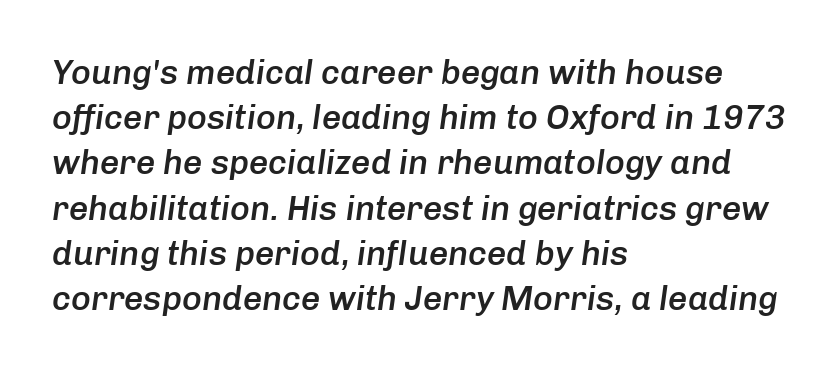
The image shows 34 px semibold type, italic (leaning right); set left-aligned, normal line spacing (1.33x), normal letter spacing, not underlined; low stroke contrast and a medium x-height.
